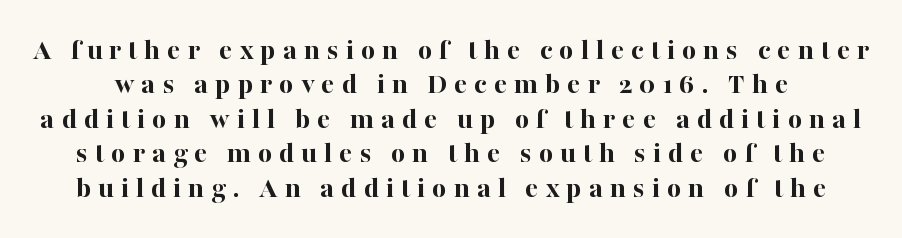
The image shows 31 px bold serif type, upright; set tight line spacing (1.11x), unusually wide letter spacing (+0.22 em), not underlined; high stroke contrast and a medium x-height.
